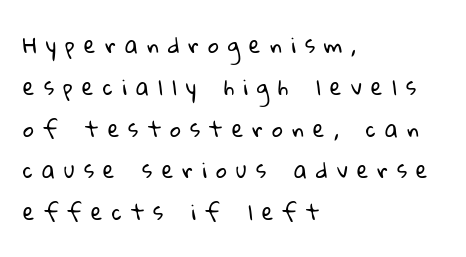
{"bold": "no", "underline": "no", "align": "left", "line_spacing": "loose", "line_spacing_ratio": 1.99, "letter_spacing": "wide", "letter_spacing_em": 0.44, "glyph_px": 21}
